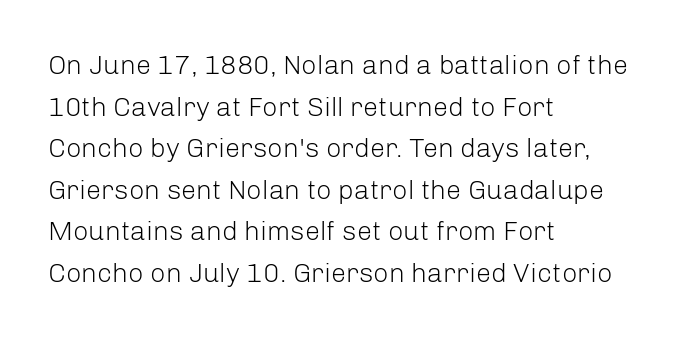
The image shows 27 px text type, upright; set left-aligned, normal line spacing (1.54x), normal letter spacing, not underlined.
